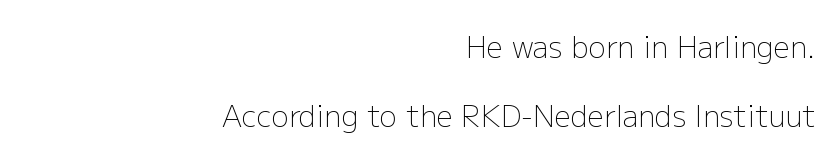
The image shows 29 px light sans-serif type, upright; set right-aligned, loose line spacing (2.37x), normal letter spacing, not underlined; low stroke contrast and a medium x-height.
